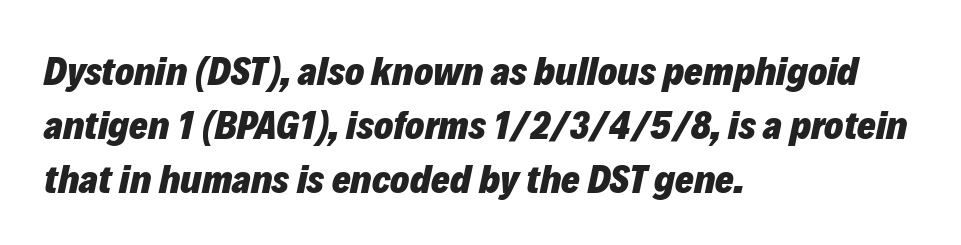
{"italic": "yes", "lean": "right", "slant_degrees": 12, "bold": "yes", "weight": "heavy", "width": "normal", "stroke_contrast": "low", "x_height": "medium", "monospaced": "no", "underline": "no", "align": "left", "line_spacing": "normal", "line_spacing_ratio": 1.35, "letter_spacing": "normal", "letter_spacing_em": 0.0, "glyph_px": 40}
